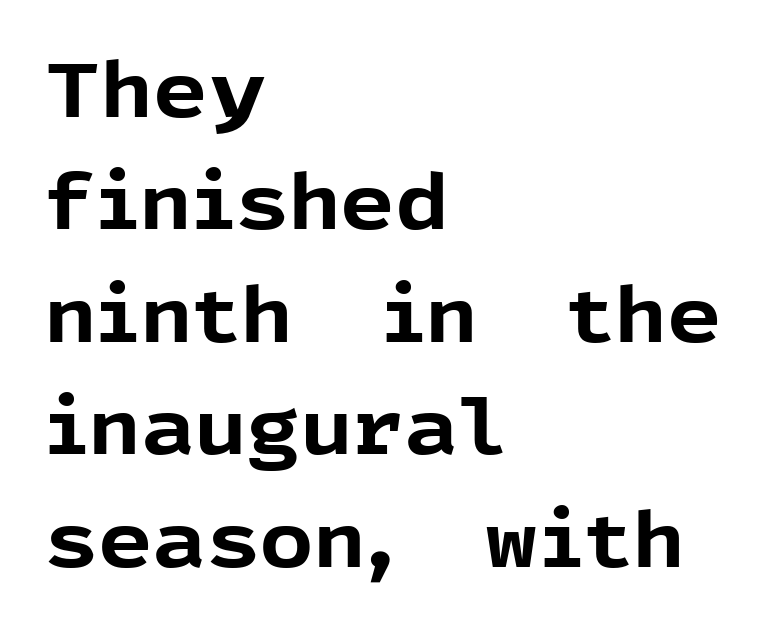
The image shows 76 px bold sans-serif type, upright; set left-aligned, normal line spacing (1.48x), normal letter spacing, not underlined; a medium x-height.
